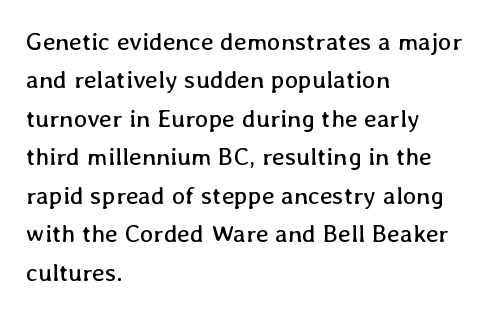
The image shows 25 px text type, upright; set left-aligned, normal line spacing (1.54x), normal letter spacing, not underlined.
